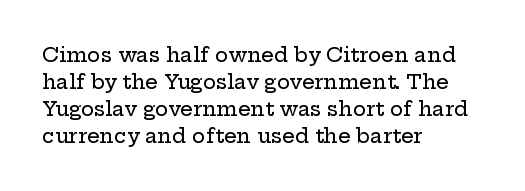
The image shows 20 px text type, upright; set left-aligned, normal line spacing (1.35x), normal letter spacing, not underlined.
